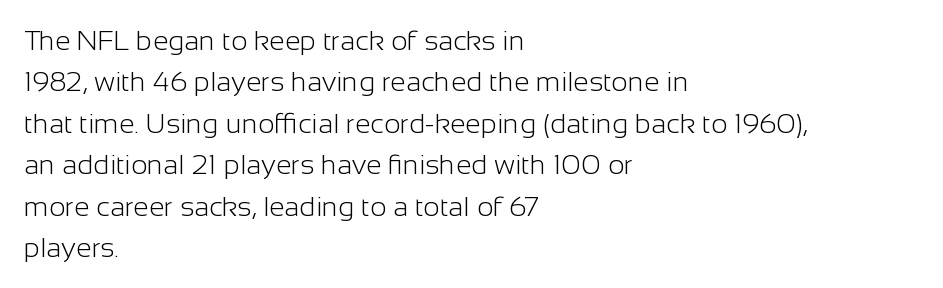
{"serif": "no", "italic": "no", "bold": "no", "weight": "light", "width": "normal", "stroke_contrast": "low", "x_height": "medium", "monospaced": "no", "underline": "no", "align": "left", "line_spacing": "normal", "line_spacing_ratio": 1.48, "letter_spacing": "normal", "letter_spacing_em": 0.0, "glyph_px": 28}
